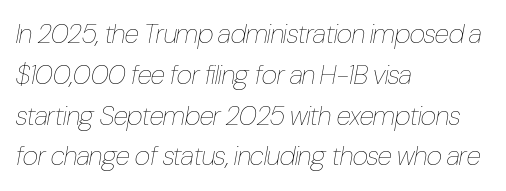
The image shows 27 px text type, italic (leaning right); set left-aligned, normal line spacing (1.51x), normal letter spacing, not underlined.
